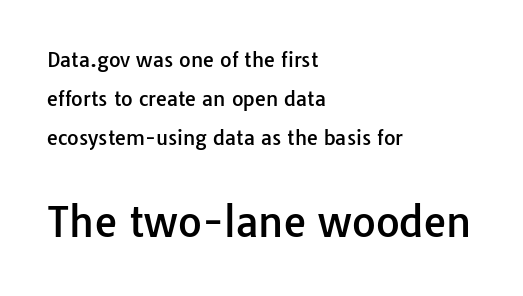
The image shows 41 px sans-serif type, upright; set left-aligned, loose line spacing (1.94x), normal letter spacing, not underlined; the second (bottom) block is 2.05x larger; low stroke contrast and a medium x-height.
